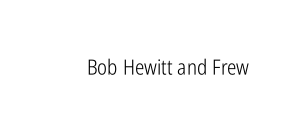
The passage shown is not underscored anywhere. The font's upright variant was chosen for this text. Stems here are at most as thick as an everyday book face. Observe the ordinary spacing: letters are neighbours, not strangers.
